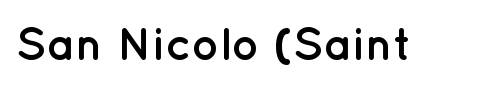
{"serif": "no", "italic": "no", "bold": "yes", "weight": "semibold", "width": "normal", "stroke_contrast": "low", "x_height": "medium", "monospaced": "no", "underline": "no", "letter_spacing": "normal", "letter_spacing_em": 0.0, "glyph_px": 46}
